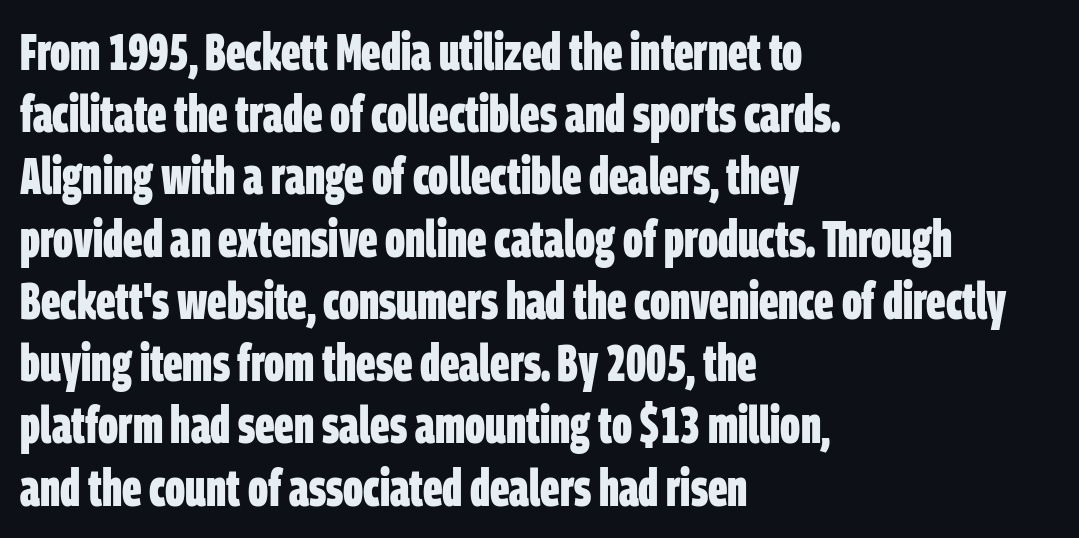
The image shows 51 px bold, condensed sans-serif type; set left-aligned, line spacing 1.22x, normal letter spacing, not underlined; low stroke contrast and a large x-height.
